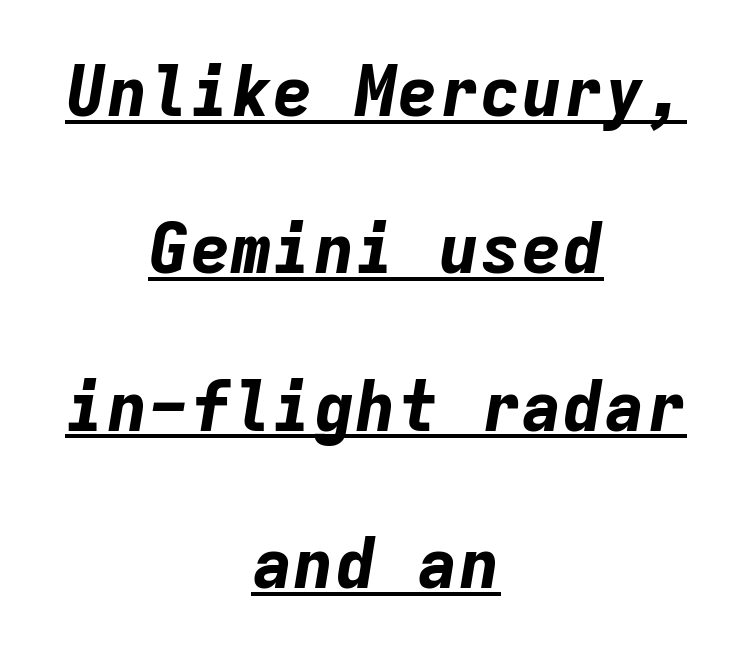
The image shows 69 px bold type, italic (leaning right), monospaced; set centered, loose line spacing (2.28x), normal letter spacing, underlined; low stroke contrast and a medium x-height.
